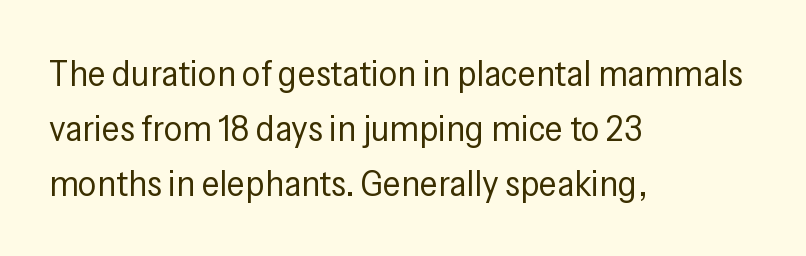
The font sits on the lighter half of the weight spectrum, regular included. The typesetter chose a ragged-right arrangement here. Evenly set lines give the paragraph a standard silhouette. This sample has the flowing, uneven cadence of proportional lettering.
